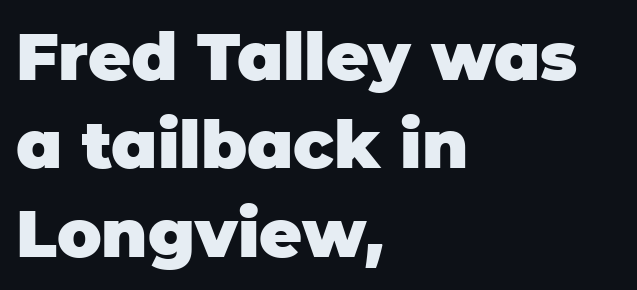
The image shows 66 px heavy sans-serif type, upright; set left-aligned, normal line spacing (1.34x), normal letter spacing, not underlined; low stroke contrast and a large x-height.
